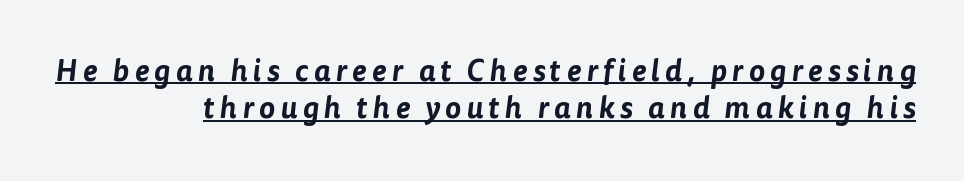
The image shows 30 px sans-serif type; set right-aligned, normal line spacing (1.25x), underlined; low stroke contrast and a medium x-height.
